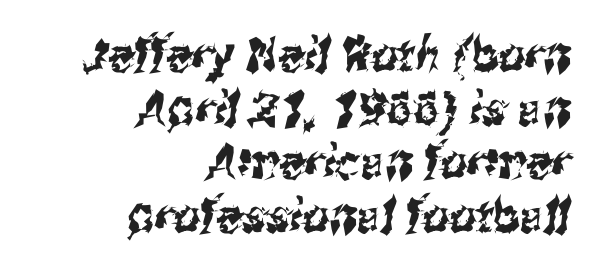
The image shows 47 px condensed sans-serif type; set right-aligned, tight line spacing (1.14x), normal letter spacing, not underlined; medium stroke contrast and a medium x-height.
